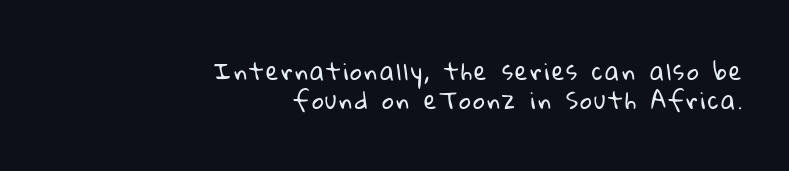
Q: Is the text bold? A: No.
Q: Is the text underlined? A: No.
Q: How is the paragraph aligned? A: Right-aligned.
Q: Is the spacing between lines tight, normal or loose? A: Normal.
